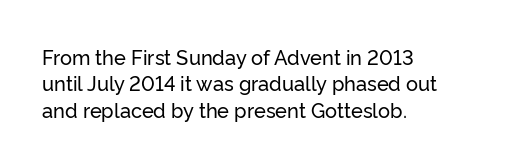
The image shows 20 px text type, upright; set left-aligned, normal line spacing (1.32x), normal letter spacing, not underlined.
